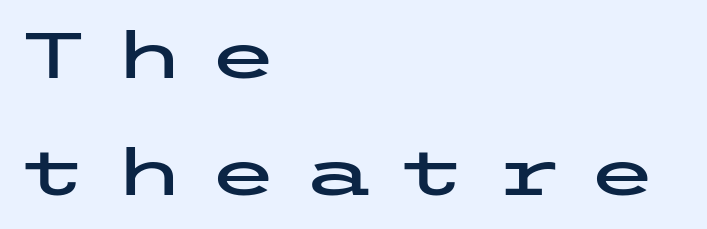
The image shows 64 px wide sans-serif type, upright; set left-aligned, line spacing 1.83x, unusually wide letter spacing (+0.38 em), not underlined; low stroke contrast and a medium x-height.
